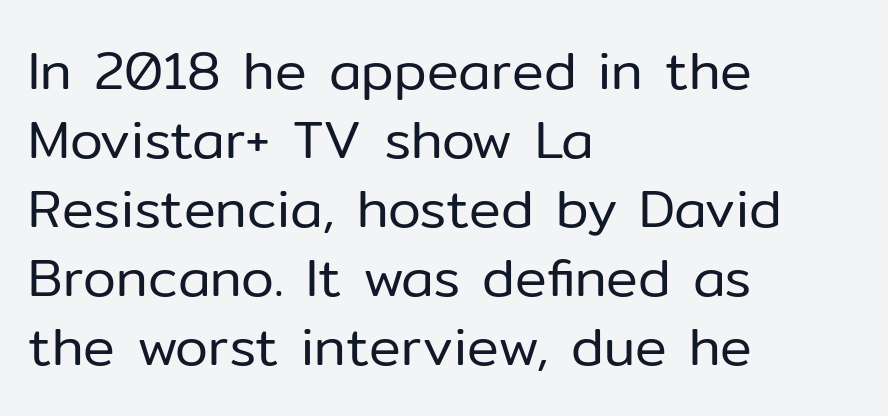
Q: Is the text bold? A: No.
Q: Is the text italic (slanted)? A: No, it is upright.
Q: Is the typeface a serif or a sans-serif typeface? A: Sans-serif.
Q: Is the text underlined? A: No.
Q: How is the paragraph aligned? A: Left-aligned.
Q: Is the spacing between letters normal or unusually wide? A: Normal.
Q: Is the spacing between lines tight, normal or loose? A: Normal.
Q: Width (condensed, normal, or wide)? A: Normal.
Q: Stroke contrast? A: Low.
Q: x-height? A: Medium.
Q: Monospaced? A: No.
